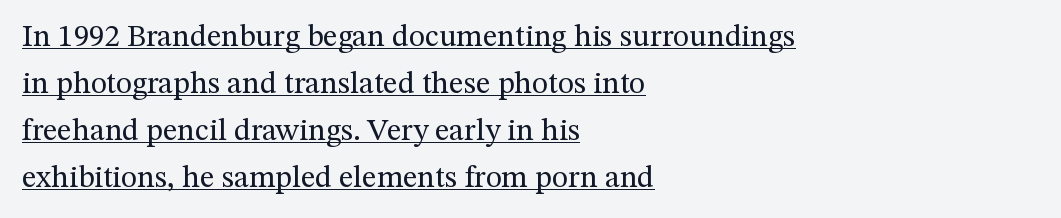
The image shows 31 px regular-weight serif type, upright; set left-aligned, normal line spacing (1.52x), normal letter spacing, underlined; medium stroke contrast and a medium x-height.
